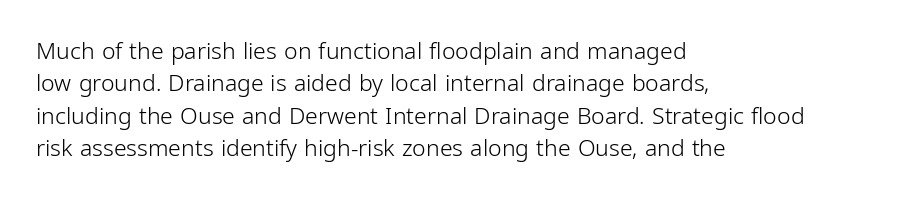
Q: Is the text bold? A: No.
Q: Is the text italic (slanted)? A: No, it is upright.
Q: Is the text underlined? A: No.
Q: How is the paragraph aligned? A: Left-aligned.
Q: Is the spacing between letters normal or unusually wide? A: Normal.
Q: Is the spacing between lines tight, normal or loose? A: Normal.
